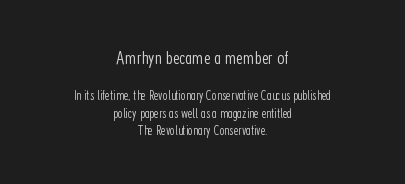
One-word summary of the alignment: center. No extra ink here — the face is not bold. Posture: vertical. There is no visible air inserted between adjacent glyphs. Underlining? Definitely not there. Interline gaps are of average width in this sample.
